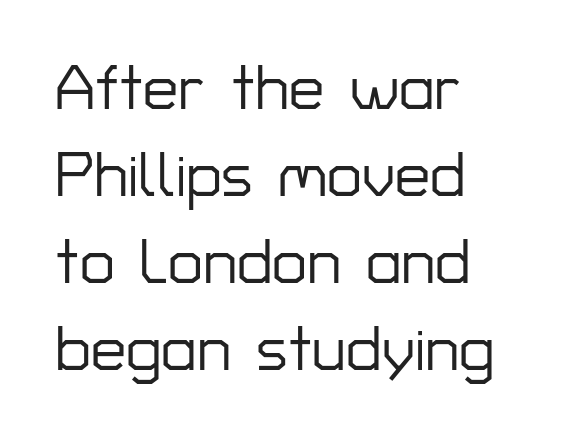
Q: Is the text italic (slanted)? A: No, it is upright.
Q: Is the typeface a serif or a sans-serif typeface? A: Sans-serif.
Q: Is the text underlined? A: No.
Q: How is the paragraph aligned? A: Left-aligned.
Q: Is the spacing between letters normal or unusually wide? A: Normal.
Q: Is the spacing between lines tight, normal or loose? A: Normal.
Q: Width (condensed, normal, or wide)? A: Normal.
Q: Stroke contrast? A: Low.
Q: x-height? A: Medium.
Q: Monospaced? A: No.
